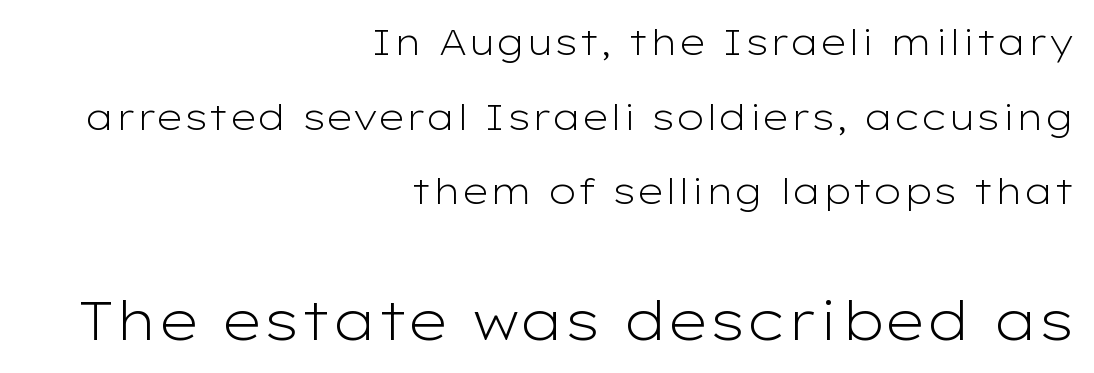
Spacing between characters is what you'd get straight out of the box. Vertically, the passage feels expansive, rows floating well apart. Heaviness? Minimal to ordinary, like unemphasized prose. Descender tails drop into unmarked territory.
